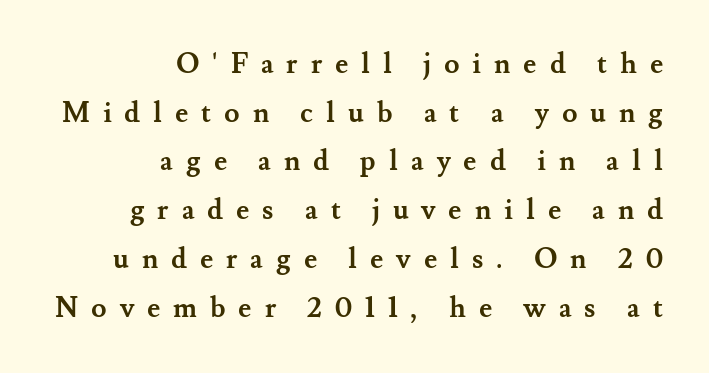
Look at the tracking — it's clearly loosened, letters drifting apart. A student would call this right alignment; a typographer would say flush right, rag left. A typesetter would label this face a serif. Look at the stroke-to-counter ratio: heavy, a bold. Spacing verdict: proportional, widths tailored to each character. You can tell it's not italic because the verticals are truly vertical.
